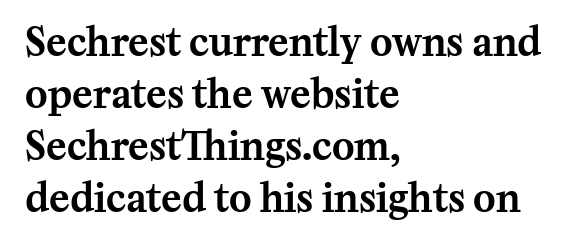
You could call the tracking neutral — neither tight nor loose. Notice how the passage keeps a crisp vertical edge on the left only. These lines are rendered in a variable-pitch font. Upright lettering throughout. The block of text has a typical density, with ordinary space between rows. The designer went with a serif here, giving each stem small feet.
